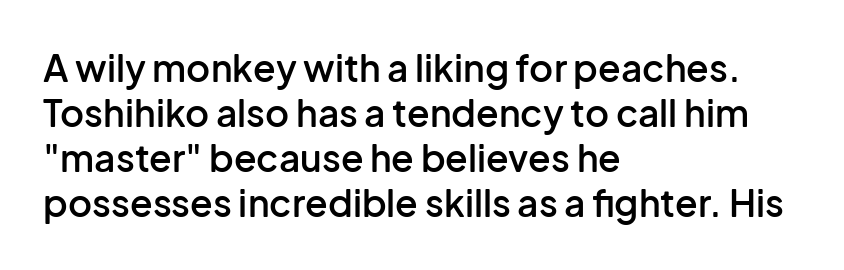
The image shows 37 px semibold sans-serif type, upright; set left-aligned, line spacing 1.22x, normal letter spacing, not underlined; low stroke contrast and a medium x-height.
